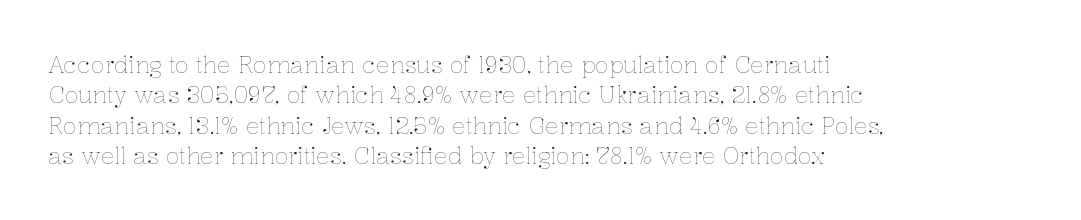
The image shows 23 px text type, upright; set left-aligned, normal line spacing (1.32x), normal letter spacing, not underlined.
